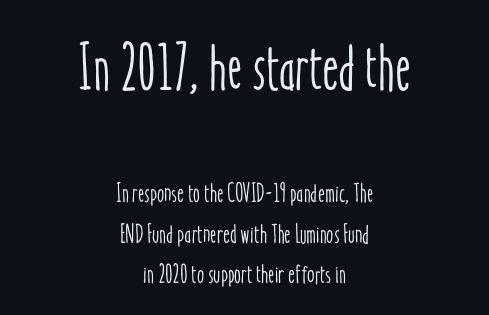
Q: Is the text italic (slanted)? A: No, it is upright.
Q: Is the text underlined? A: No.
Q: How is the paragraph aligned? A: Centered.
Q: Is the spacing between letters normal or unusually wide? A: Normal.
Q: Is the spacing between lines tight, normal or loose? A: Normal.
Q: Which block of text is set in a larger size, the first (top) or the second (bottom)? A: The first (top) one.
Q: Width (condensed, normal, or wide)? A: Condensed.
Q: Stroke contrast? A: Low.
Q: x-height? A: Medium.
Q: Monospaced? A: No.
